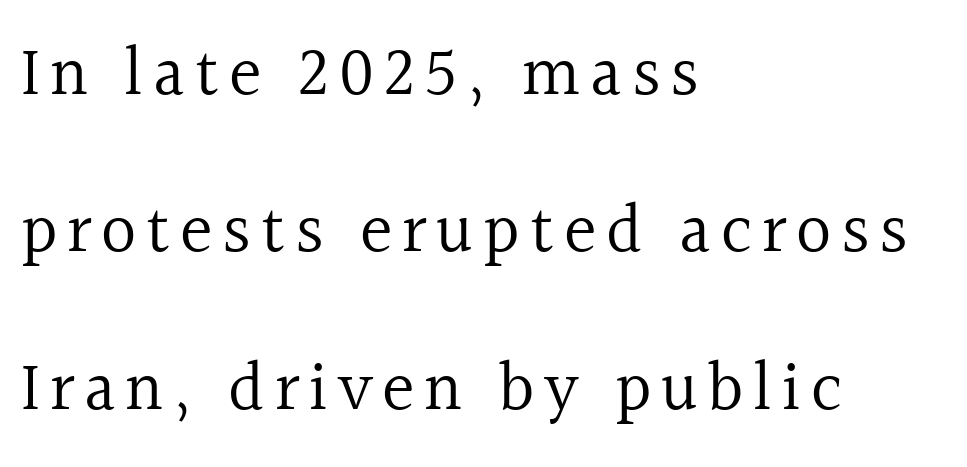
You could not count columns in this text — the font is proportionally spaced. Serif or sans? Serif — the stroke terminals have little feet. Glance below the letters and you will spot only blank space. The lines in this sample share a left origin and differ only in where they stop.
